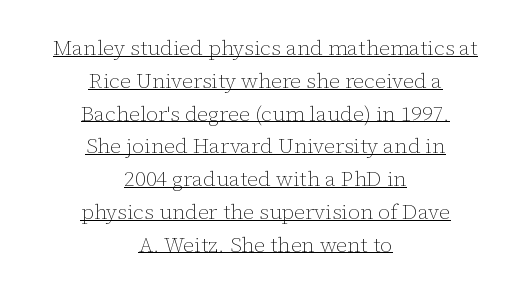
{"italic": "no", "bold": "no", "underline": "yes", "align": "center", "line_spacing": "normal", "line_spacing_ratio": 1.56, "letter_spacing": "normal", "letter_spacing_em": 0.0, "glyph_px": 21}
